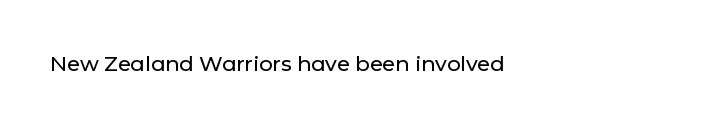
The text block is weighted toward the left margin, trailing off unevenly rightward. A typesetter would call this zero additional tracking. Check under the words: just untouched page. The specimen reads as upright at a glance.
